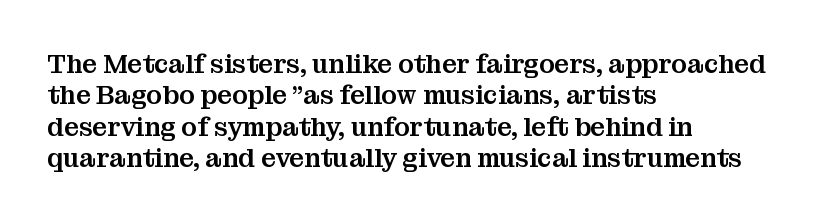
{"italic": "no", "underline": "no", "align": "left", "line_spacing_ratio": 1.21, "letter_spacing": "normal", "letter_spacing_em": 0.0, "glyph_px": 26}
